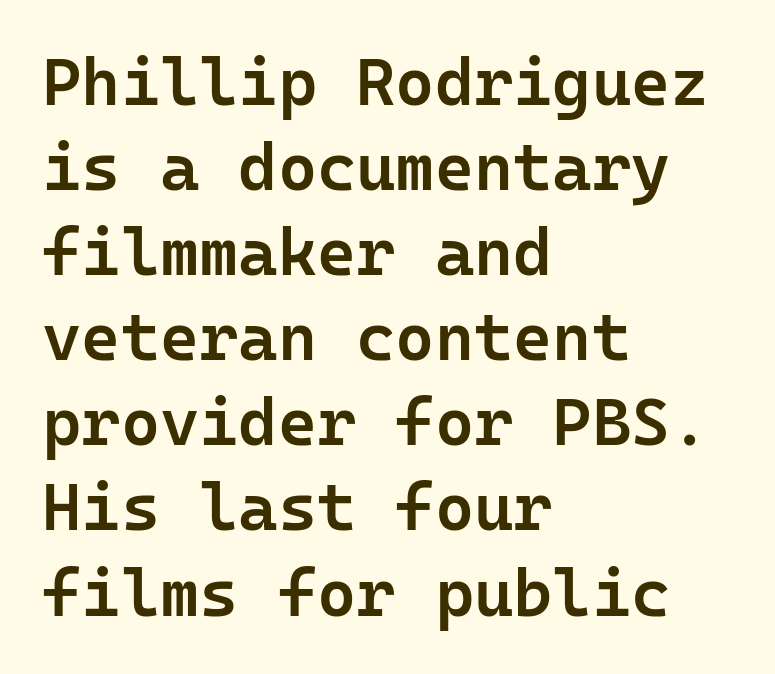
Q: Is the text bold? A: Semi-bold.
Q: Is the text italic (slanted)? A: No, it is upright.
Q: Is the typeface a serif or a sans-serif typeface? A: Sans-serif.
Q: Is the text underlined? A: No.
Q: How is the paragraph aligned? A: Left-aligned.
Q: Is the spacing between letters normal or unusually wide? A: Normal.
Q: Is the spacing between lines tight, normal or loose? A: Normal.
Q: Width (condensed, normal, or wide)? A: Normal.
Q: Stroke contrast? A: Low.
Q: x-height? A: Medium.
Q: Monospaced? A: Yes.
